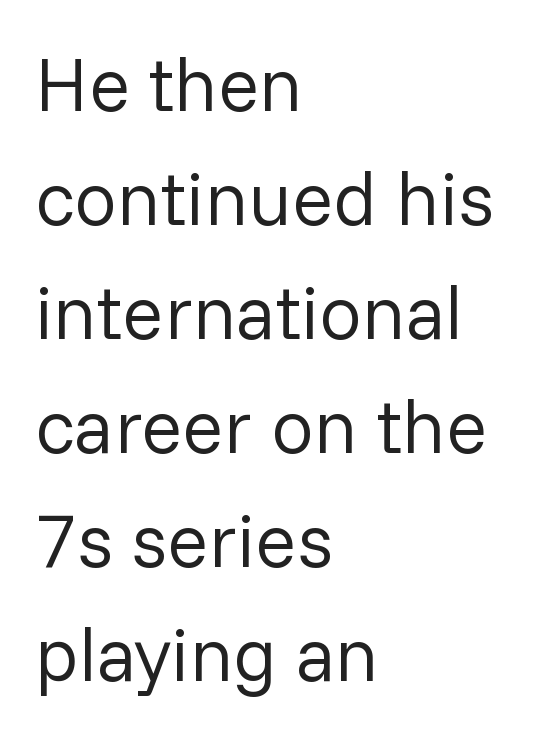
Notice how descenders clear the ascenders below comfortably — that's standard leading. The rag falls on the right side of this text block. The strokes are not fattened; the text isn't bold. The letters advance in unequal steps, a hallmark of proportional type.
